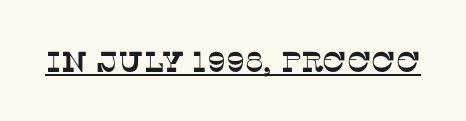
{"serif": "yes", "width": "normal", "stroke_contrast": "low", "x_height": "large", "monospaced": "no", "underline": "yes", "letter_spacing": "normal", "letter_spacing_em": 0.0, "glyph_px": 29}
